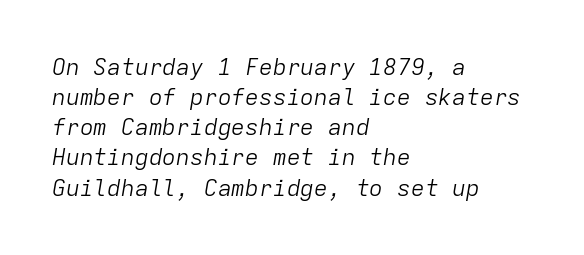
Q: Is the text bold? A: No.
Q: Is the text italic (slanted)? A: Yes, it leans right by about 9 degrees.
Q: Is the text underlined? A: No.
Q: How is the paragraph aligned? A: Left-aligned.
Q: Is the spacing between letters normal or unusually wide? A: Normal.
Q: Is the spacing between lines tight, normal or loose? A: Normal.
